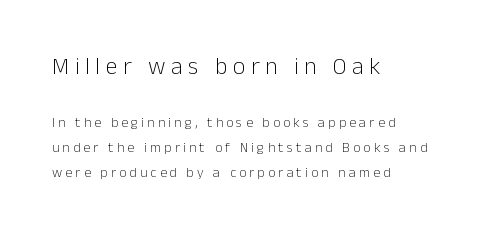
Descenders hang freely into open space. Is the lower block the larger one? No — the upper block carries the bigger type. The typesetter chose a ragged-right arrangement here. Loose tracking; the words dissolve into strings of separated letters. Ordinary non-slanted type is in use. The weight tops out at a normal text grade.
